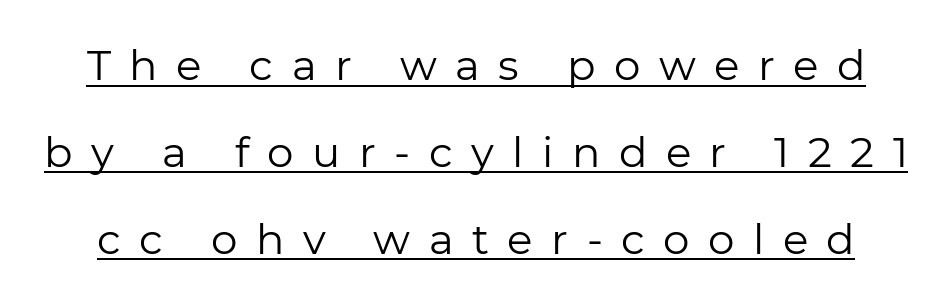
{"serif": "no", "italic": "no", "bold": "no", "weight": "regular", "width": "normal", "stroke_contrast": "low", "x_height": "medium", "monospaced": "no", "underline": "yes", "line_spacing": "loose", "line_spacing_ratio": 2.07, "letter_spacing": "wide", "letter_spacing_em": 0.44, "glyph_px": 42}
